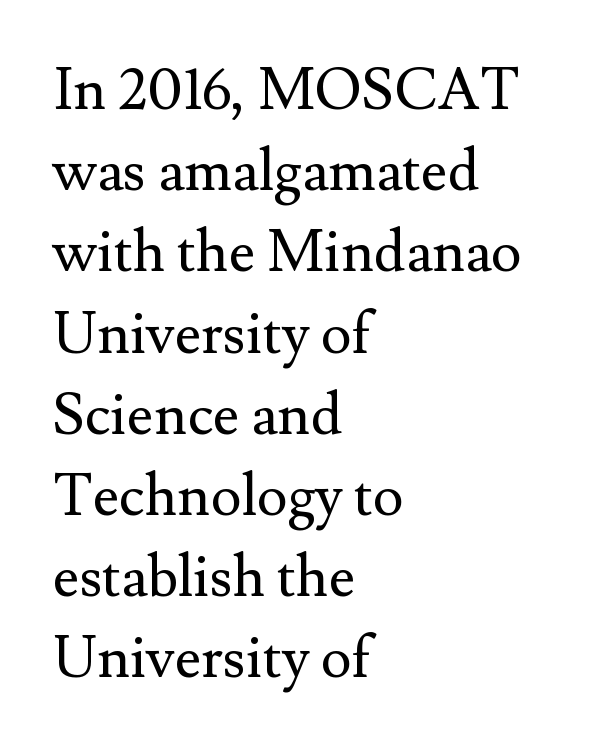
{"serif": "yes", "italic": "no", "bold": "no", "weight": "regular", "width": "normal", "stroke_contrast": "medium", "x_height": "small", "monospaced": "no", "underline": "no", "align": "left", "line_spacing": "normal", "line_spacing_ratio": 1.4, "letter_spacing": "normal", "letter_spacing_em": 0.0, "glyph_px": 58}
